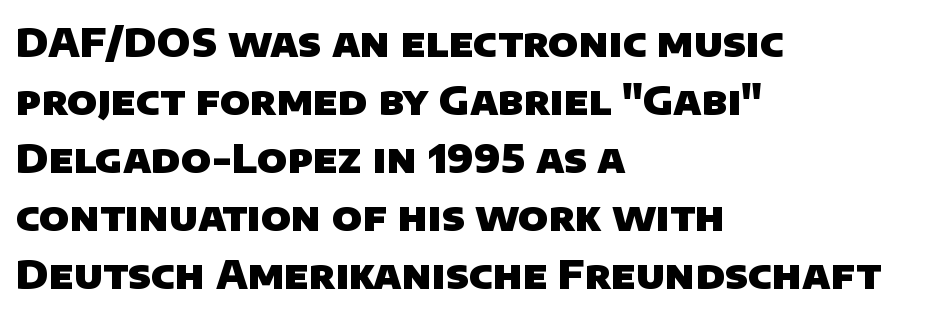
Q: Is the text bold? A: Yes.
Q: Is the typeface a serif or a sans-serif typeface? A: Sans-serif.
Q: Is the text underlined? A: No.
Q: How is the paragraph aligned? A: Left-aligned.
Q: Is the spacing between letters normal or unusually wide? A: Normal.
Q: Is the spacing between lines tight, normal or loose? A: Normal.
Q: Width (condensed, normal, or wide)? A: Normal.
Q: Stroke contrast? A: Low.
Q: x-height? A: Large.
Q: Monospaced? A: No.
